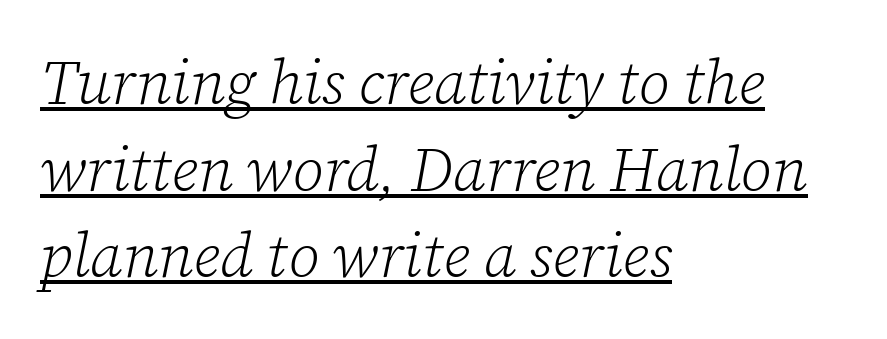
{"serif": "yes", "italic": "yes", "lean": "right", "slant_degrees": 12, "bold": "no", "weight": "light", "width": "normal", "stroke_contrast": "low", "x_height": "medium", "monospaced": "no", "underline": "yes", "align": "left", "line_spacing": "normal", "line_spacing_ratio": 1.42, "letter_spacing": "normal", "letter_spacing_em": 0.0, "glyph_px": 61}
